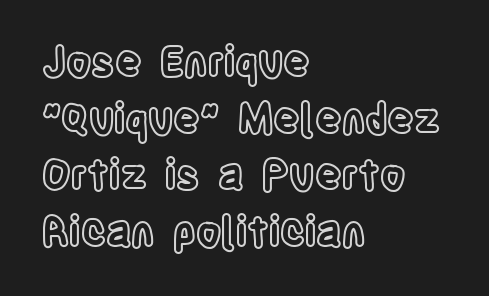
The image shows 41 px condensed type, upright; set left-aligned, normal line spacing (1.38x), normal letter spacing, not underlined; a large x-height.
